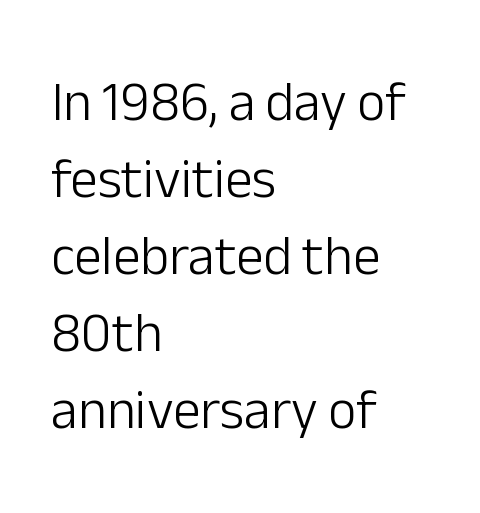
The image shows 55 px light sans-serif type, upright; set left-aligned, normal line spacing (1.4x), normal letter spacing, not underlined; low stroke contrast and a medium x-height.
